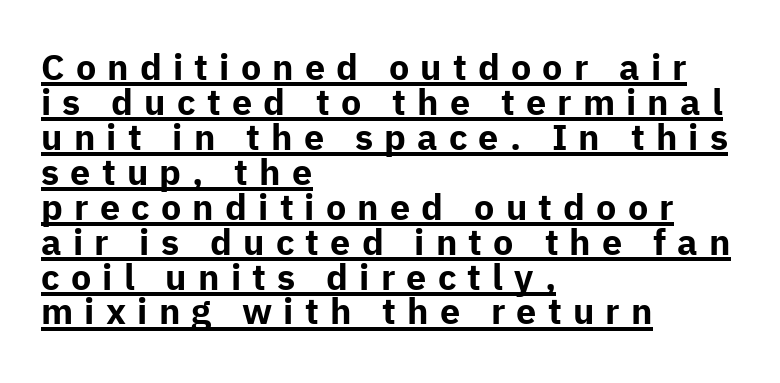
Q: Is the text bold? A: Yes.
Q: Is the text italic (slanted)? A: No, it is upright.
Q: Is the typeface a serif or a sans-serif typeface? A: Sans-serif.
Q: Is the text underlined? A: Yes.
Q: How is the paragraph aligned? A: Left-aligned.
Q: Is the spacing between letters normal or unusually wide? A: Unusually wide.
Q: Is the spacing between lines tight, normal or loose? A: Tight.
Q: Width (condensed, normal, or wide)? A: Normal.
Q: Stroke contrast? A: Low.
Q: x-height? A: Medium.
Q: Monospaced? A: No.
